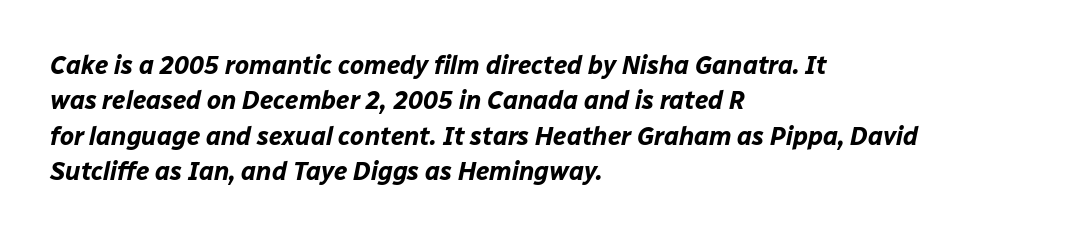
The image shows 25 px bold type, italic (leaning right); set left-aligned, normal line spacing (1.42x), normal letter spacing, not underlined.
